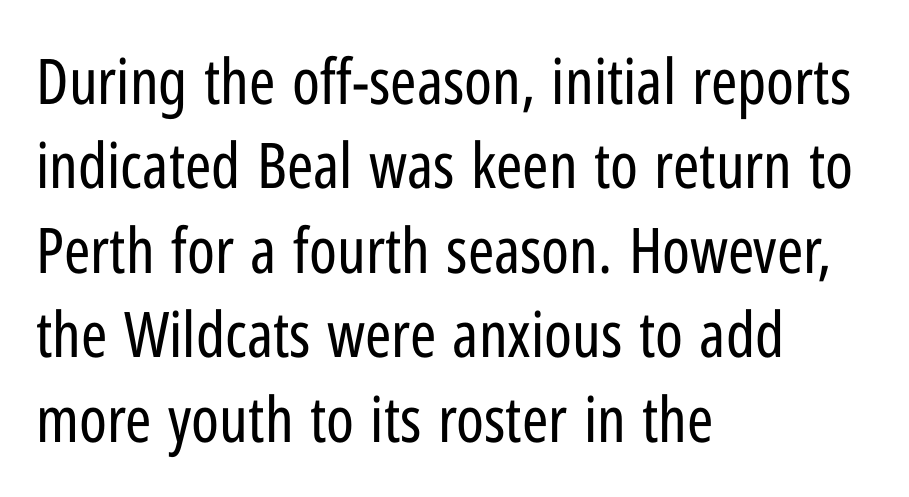
Q: Is the text bold? A: No.
Q: Is the text italic (slanted)? A: No, it is upright.
Q: Is the typeface a serif or a sans-serif typeface? A: Sans-serif.
Q: Is the text underlined? A: No.
Q: How is the paragraph aligned? A: Left-aligned.
Q: Is the spacing between letters normal or unusually wide? A: Normal.
Q: Is the spacing between lines tight, normal or loose? A: Normal.
Q: Width (condensed, normal, or wide)? A: Condensed.
Q: Stroke contrast? A: Low.
Q: x-height? A: Medium.
Q: Monospaced? A: No.
